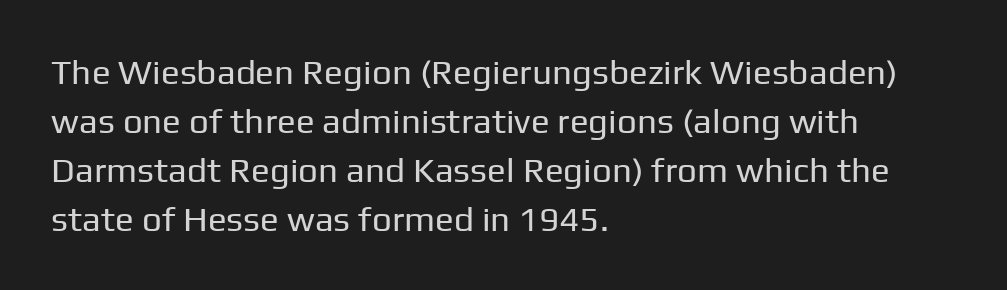
The image shows 35 px regular-weight sans-serif type, upright; set left-aligned, normal line spacing (1.4x), normal letter spacing, not underlined; low stroke contrast and a medium x-height.
